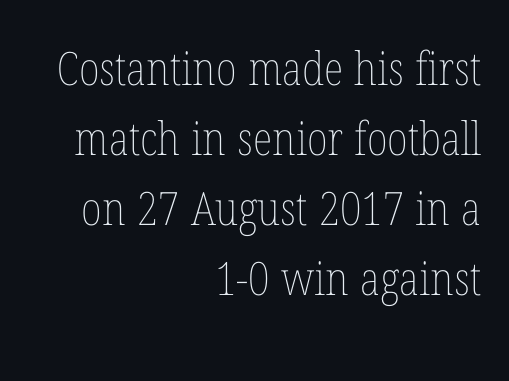
{"italic": "no", "bold": "no", "weight": "thin", "width": "condensed", "stroke_contrast": "low", "x_height": "medium", "monospaced": "no", "underline": "no", "align": "right", "line_spacing": "normal", "line_spacing_ratio": 1.52, "letter_spacing": "normal", "letter_spacing_em": 0.0, "glyph_px": 46}
